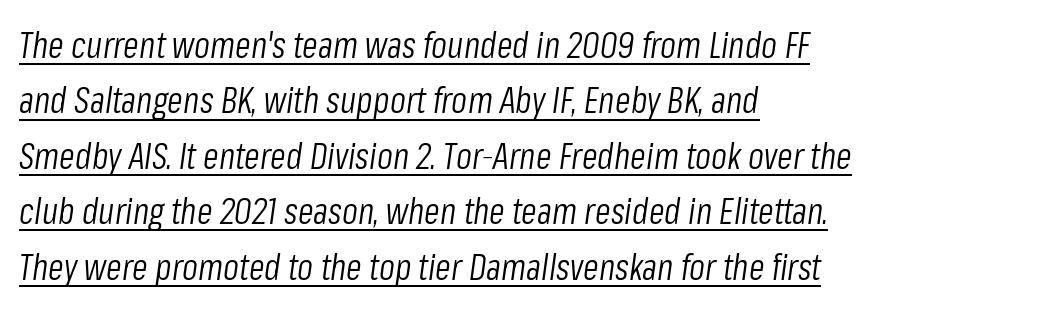
The image shows 36 px light, condensed type, italic (leaning right); set left-aligned, normal line spacing (1.54x), normal letter spacing, underlined; low stroke contrast and a medium x-height.
